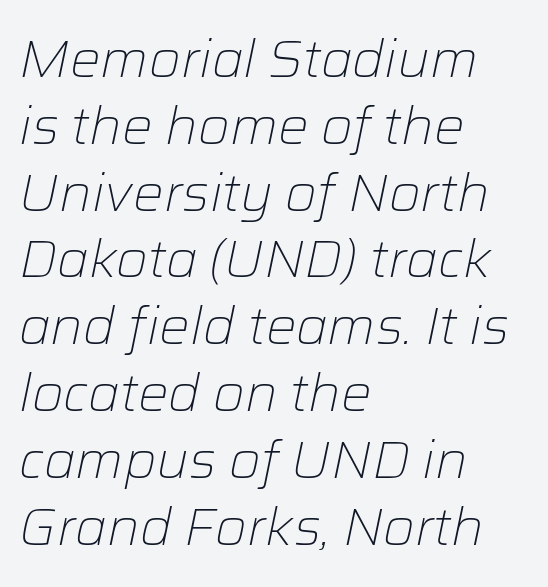
The text carries the slant typical of an italic or oblique font. The words here are not underlined. No extra ink here — the face is not bold. Which margin do the lines hug? The left one — the right edge is uneven. The rendering uses natural spacing where letterforms have individual widths.
